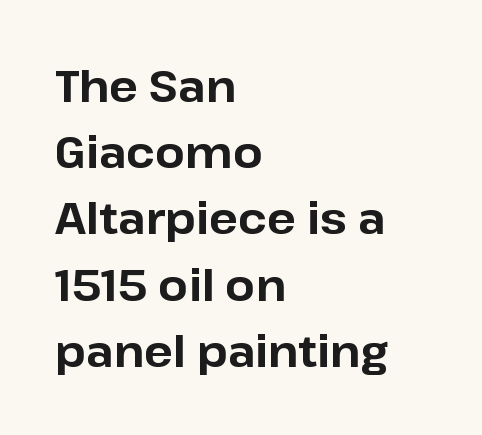
Q: Is the text bold? A: Yes.
Q: Is the text italic (slanted)? A: No, it is upright.
Q: Is the typeface a serif or a sans-serif typeface? A: Sans-serif.
Q: Is the text underlined? A: No.
Q: How is the paragraph aligned? A: Left-aligned.
Q: Is the spacing between letters normal or unusually wide? A: Normal.
Q: Is the spacing between lines tight, normal or loose? A: Normal.
Q: Width (condensed, normal, or wide)? A: Normal.
Q: Stroke contrast? A: Low.
Q: x-height? A: Medium.
Q: Monospaced? A: No.
